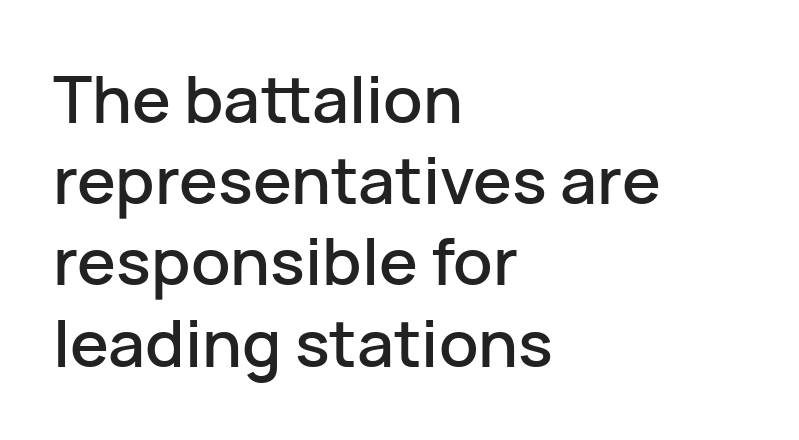
A typesetter would call this leading conventional body-copy spacing. Do the characters align in a grid? No, the font is proportional. Horizontally, the lines are justified to the leading edge only. Tracking value appears to be zero — textbook default spacing.
